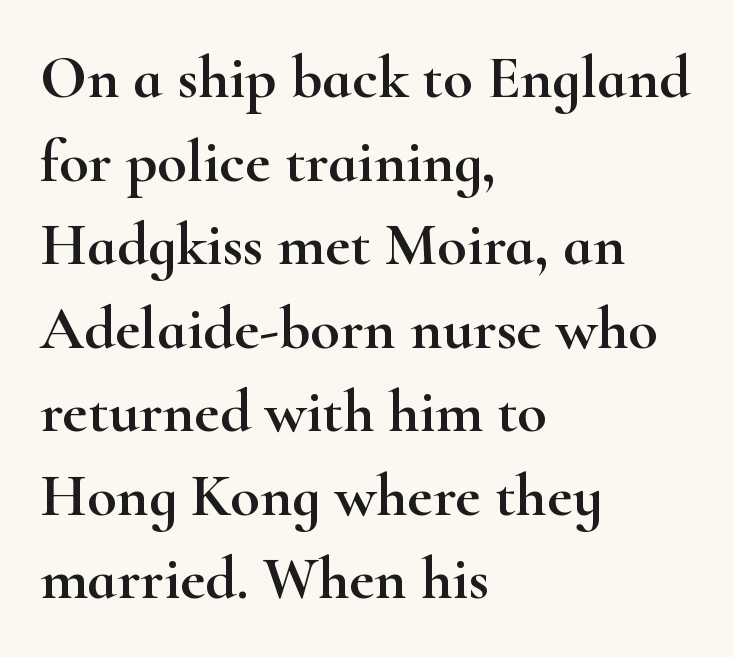
Caption: multi-line text, flush left, ragged right. Clear beneath every line of the passage. Note: serifs present on the glyphs. Does the leading feel generous? No, just average. This is roman type, the default non-slanted kind.
